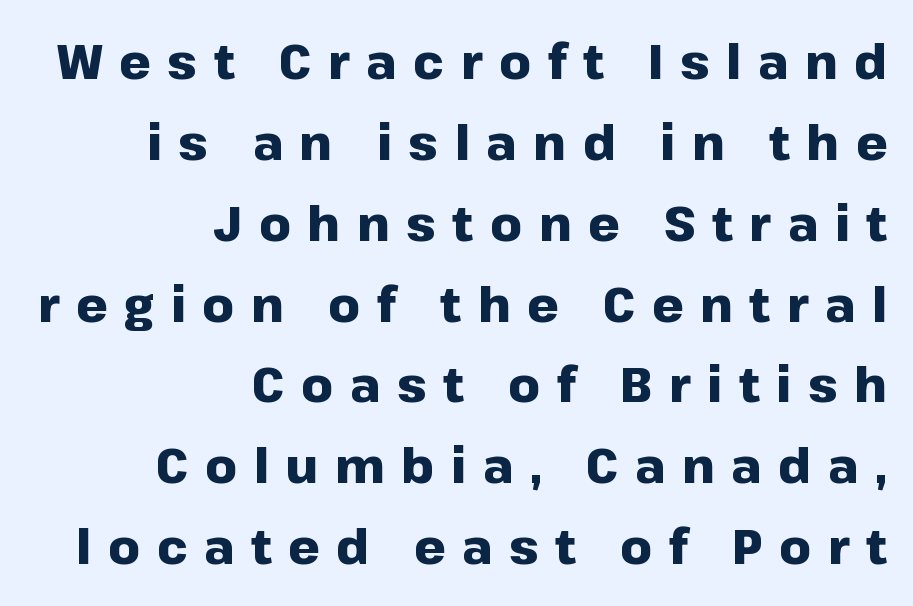
These lines stack with their right ends in a neat column. Each letter keeps its own natural width here, so spacing adapts to shape. Is there much room between lines? A standard amount, neither cramped nor airy. Beneath every word, the page is bare.
